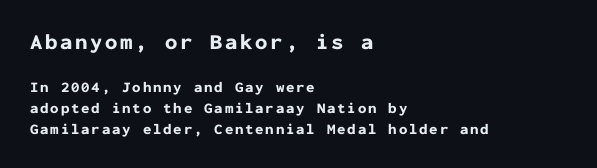
Each row of text sits above clean, open space. The font is running at its bold setting. All the whitespace from short lines collects on the right. Top chunk: large. Bottom chunk: small.
